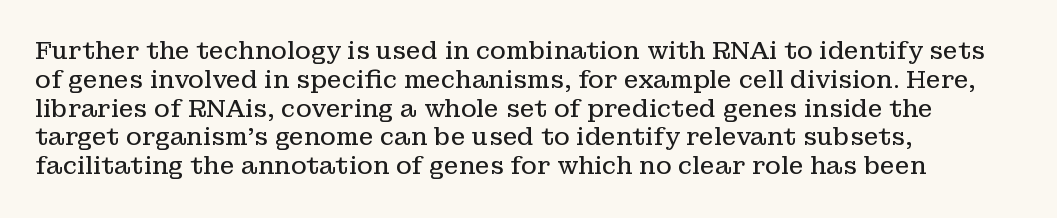
The image shows 24 px text type, upright; set left-aligned, line spacing 1.2x, normal letter spacing, not underlined.
